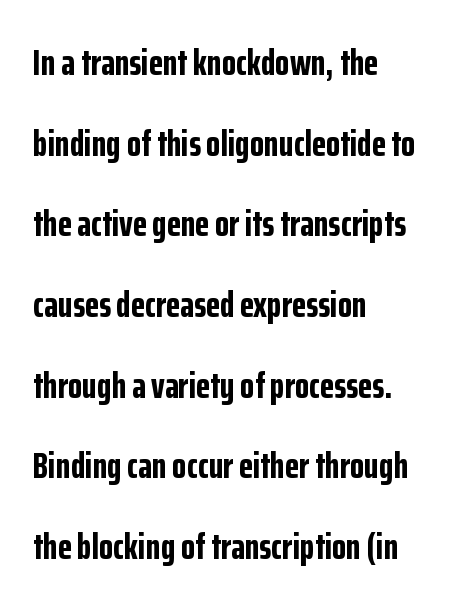
The image shows 37 px bold, condensed sans-serif type, upright; set left-aligned, loose line spacing (2.18x), normal letter spacing, not underlined; low stroke contrast and a medium x-height.
